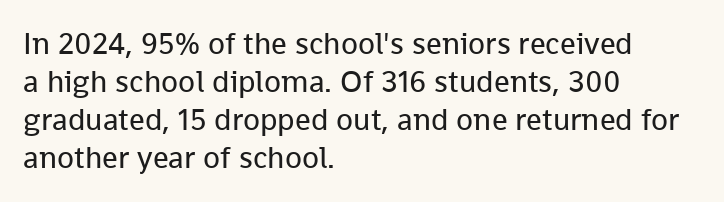
{"serif": "no", "italic": "no", "bold": "no", "weight": "regular", "width": "normal", "stroke_contrast": "low", "x_height": "medium", "monospaced": "no", "underline": "no", "align": "left", "line_spacing_ratio": 1.23, "letter_spacing": "normal", "letter_spacing_em": 0.0, "glyph_px": 31}
